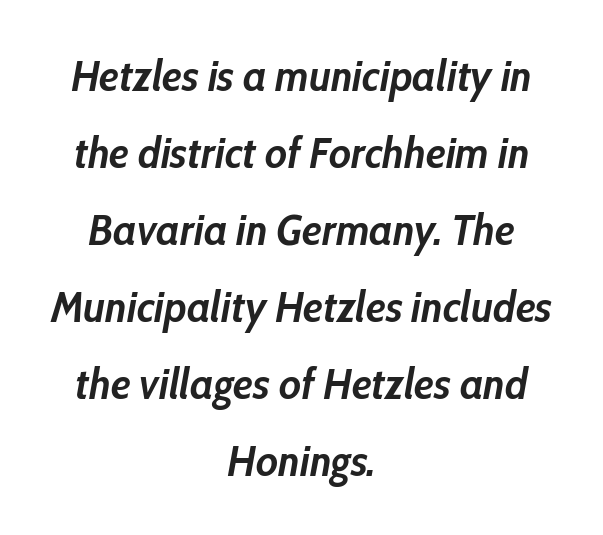
The image shows 44 px semibold, condensed type, italic (leaning right); set centered, line spacing 1.75x, normal letter spacing, not underlined; low stroke contrast and a medium x-height.
